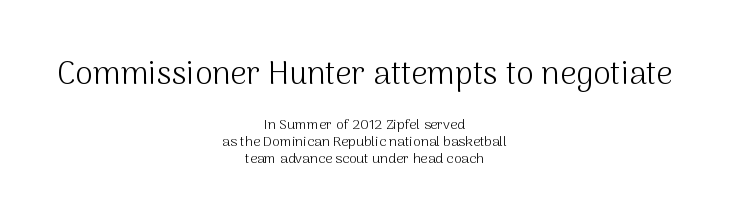
{"serif": "no", "italic": "no", "bold": "no", "weight": "light", "width": "normal", "stroke_contrast": "medium", "x_height": "medium", "monospaced": "no", "underline": "no", "align": "center", "line_spacing_ratio": 1.2, "letter_spacing": "normal", "letter_spacing_em": 0.0, "larger_block": "first", "size_ratio": 2.29, "glyph_px": 32}
